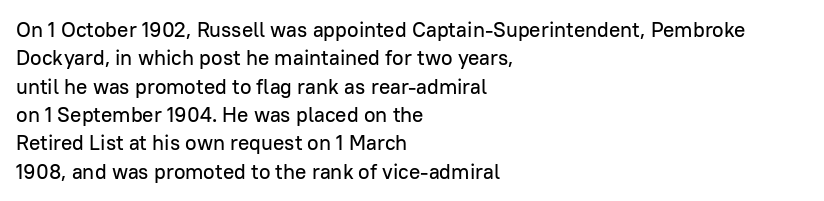
{"italic": "no", "underline": "no", "align": "left", "line_spacing": "normal", "line_spacing_ratio": 1.35, "letter_spacing": "normal", "letter_spacing_em": 0.0, "glyph_px": 21}
